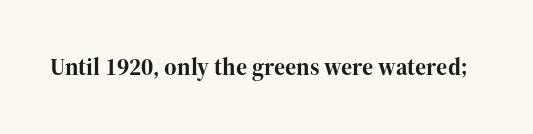
The image shows 24 px bold type, upright; set normal letter spacing, not underlined.
